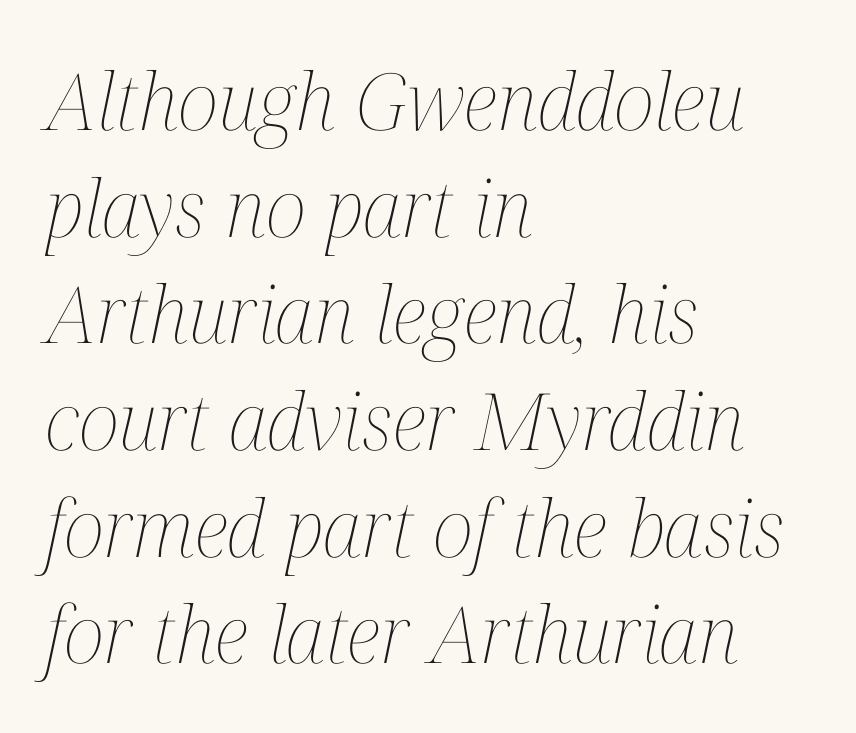
{"italic": "yes", "lean": "right", "slant_degrees": 12, "bold": "no", "weight": "thin", "width": "condensed", "stroke_contrast": "medium", "x_height": "medium", "monospaced": "no", "underline": "no", "align": "left", "line_spacing": "normal", "line_spacing_ratio": 1.35, "letter_spacing": "normal", "letter_spacing_em": 0.0, "glyph_px": 79}
